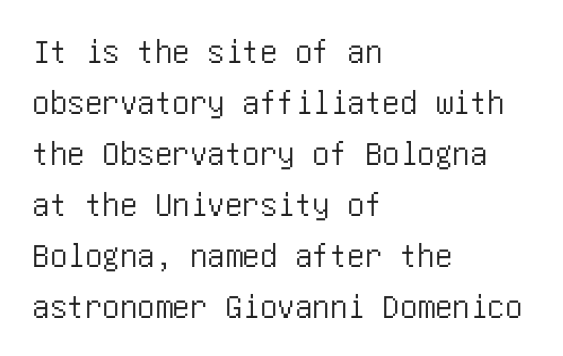
Note: no serifs on the glyphs. Alignment: flush left. In terms of letterspacing, this is plain default setting. Each new line begins a customary step beneath the previous one. Glance below the letters and you will spot only blank space. The typography opts for an upright posture over an oblique one.
